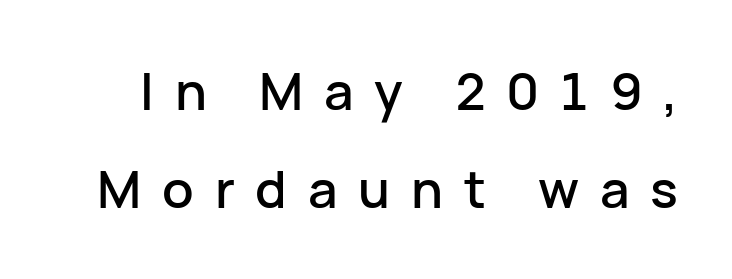
The image shows 52 px sans-serif type, upright; set line spacing 1.89x, unusually wide letter spacing (+0.4 em), not underlined; low stroke contrast and a medium x-height.
